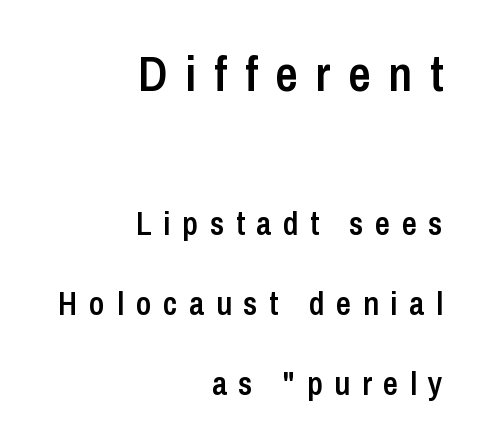
The image shows 50 px semibold, condensed sans-serif type, upright; set right-aligned, loose line spacing (2.42x), unusually wide letter spacing (+0.35 em), not underlined; the first (top) block is 1.52x larger; low stroke contrast and a medium x-height.
